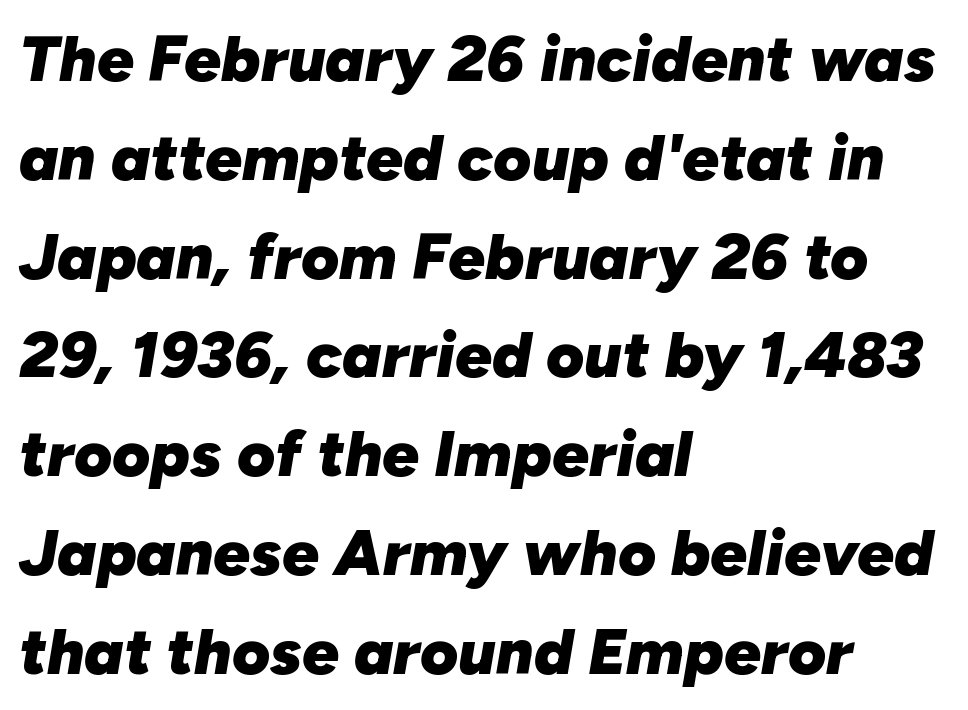
This sample is left-justified, so line endings fall wherever the words run out. Leading matches the norm, producing a regular column. Heavy-handed strokes throughout: this text is bold. Characters are canted at an angle relative to the baseline's perpendicular. These lines keep a tight, regular rhythm from letter to letter. Descenders hang freely into open space.
